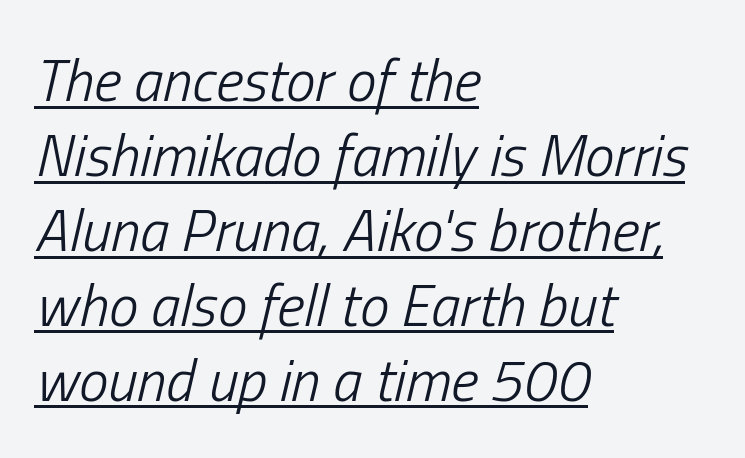
The image shows 59 px light, condensed type, italic (leaning right); set left-aligned, normal line spacing (1.27x), normal letter spacing, underlined; low stroke contrast and a medium x-height.
